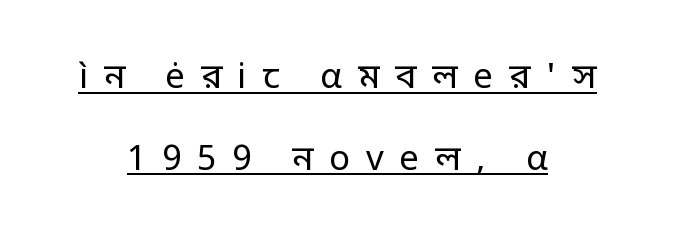
The image shows 35 px regular-weight sans-serif type, upright; set centered, loose line spacing (2.33x), unusually wide letter spacing (+0.45 em), underlined; low stroke contrast and a medium x-height.
